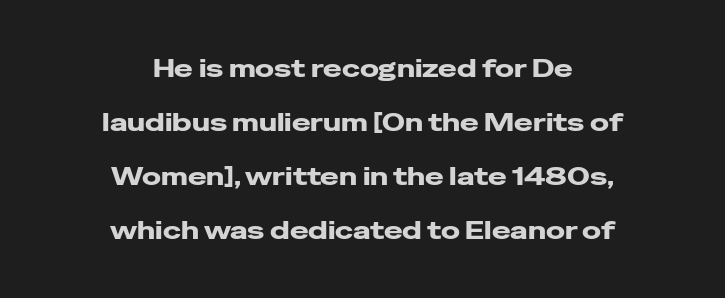
Q: Is the text bold? A: Yes.
Q: Is the text italic (slanted)? A: No, it is upright.
Q: Is the text underlined? A: No.
Q: How is the paragraph aligned? A: Centered.
Q: Is the spacing between letters normal or unusually wide? A: Normal.
Q: Is the spacing between lines tight, normal or loose? A: Loose.
